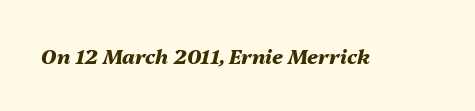
The image shows 20 px bold type, italic (leaning right); set normal letter spacing, not underlined.
